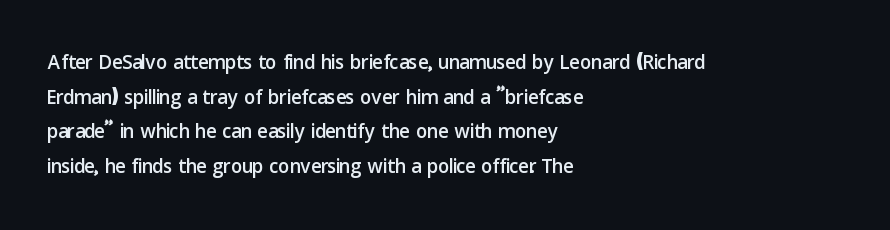
Q: Is the text italic (slanted)? A: No, it is upright.
Q: Is the typeface a serif or a sans-serif typeface? A: Sans-serif.
Q: Is the text underlined? A: No.
Q: How is the paragraph aligned? A: Left-aligned.
Q: Is the spacing between letters normal or unusually wide? A: Normal.
Q: Width (condensed, normal, or wide)? A: Normal.
Q: Stroke contrast? A: Low.
Q: x-height? A: Medium.
Q: Monospaced? A: No.
